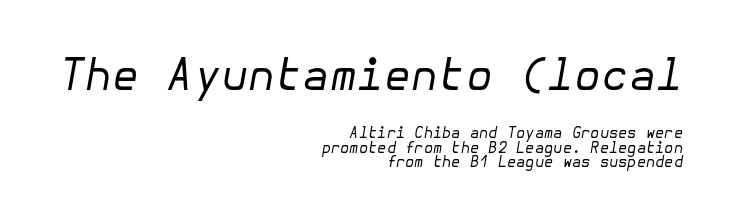
Which chunk is bigger? The first one — the top block dwarfs the bottom. Line spacing here is tight. The specimen omits any rule beneath the text block's lines. The compositor pushed each line to the right boundary. The characters are drawn with everyday or finer stroke widths. Style check: oblique.
